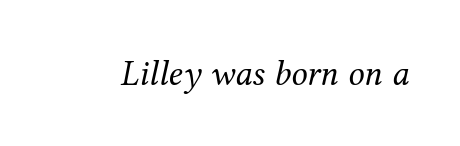
No extra ink here — the face is not bold. What kind of face is this? One with serifs. Is this a fixed-width face? No — the glyphs have proportional, varying widths. When letters slant like this, we call the style italic.
